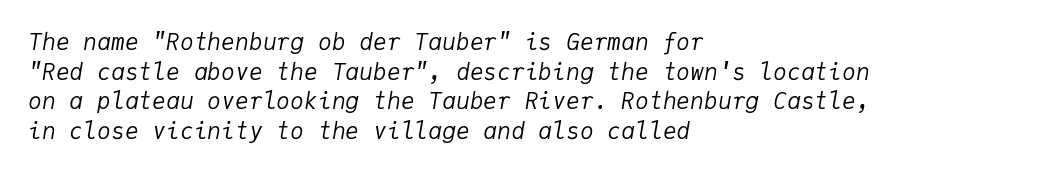
Here the glyphs are tracked normally, forming tight word shapes. Interline gaps are of average width in this sample. Underlining? Definitely not there. Nothing heavy about these letters — not bold at all. A student would call this left alignment; a typographer would say flush left, rag right.
